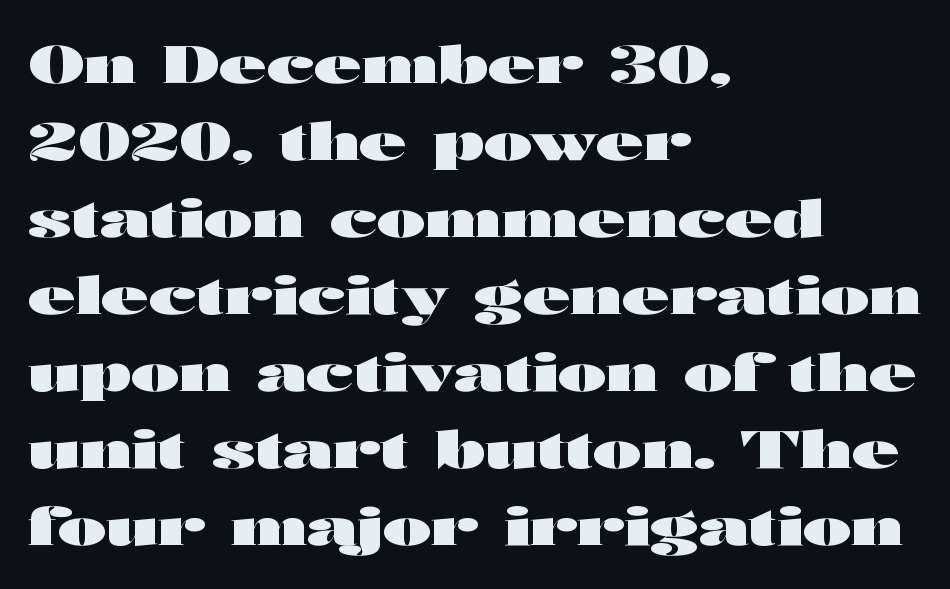
The lines are quadded left. A dark, heavy texture on the line: the type is bold. Character widths vary here, with narrow letters taking less room than wide ones. Spacing between characters is what you'd get straight out of the box.
